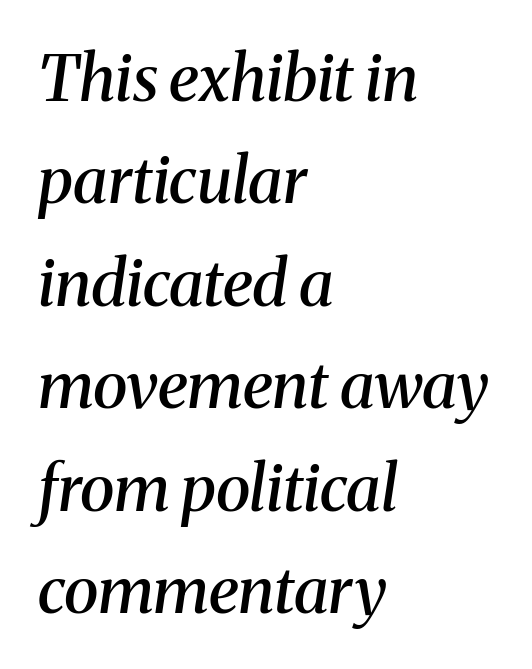
Lines of text with bare space underneath. Which margin do the lines hug? The left one — the right edge is uneven. The text carries the slant typical of an italic or oblique font. Regarding serifs, this sample has them.
